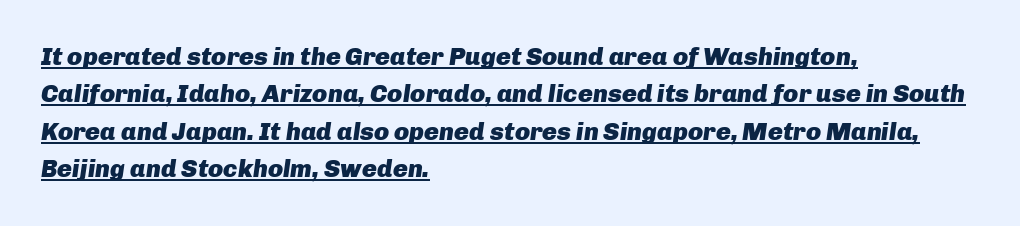
{"italic": "yes", "lean": "right", "slant_degrees": 8, "bold": "yes", "underline": "yes", "align": "left", "line_spacing": "normal", "line_spacing_ratio": 1.5, "letter_spacing": "normal", "letter_spacing_em": 0.0, "glyph_px": 25}
